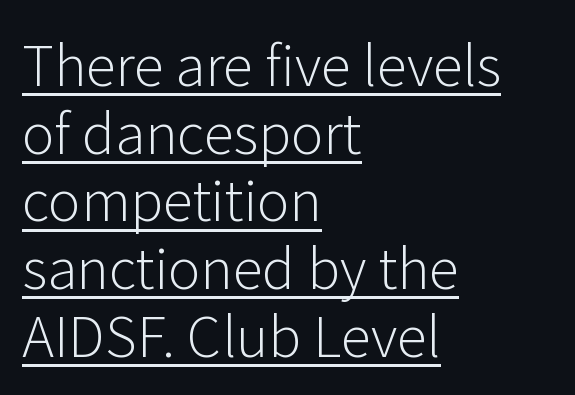
Q: Is the text bold? A: No.
Q: Is the text italic (slanted)? A: No, it is upright.
Q: Is the typeface a serif or a sans-serif typeface? A: Sans-serif.
Q: Is the text underlined? A: Yes.
Q: How is the paragraph aligned? A: Left-aligned.
Q: Is the spacing between letters normal or unusually wide? A: Normal.
Q: Width (condensed, normal, or wide)? A: Normal.
Q: Stroke contrast? A: Low.
Q: x-height? A: Medium.
Q: Monospaced? A: No.
